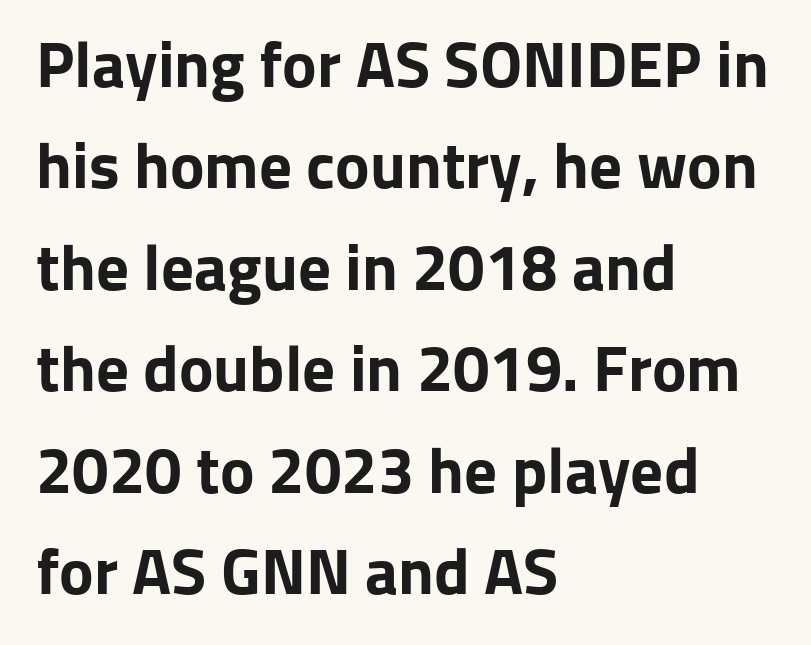
The image shows 65 px bold sans-serif type, upright; set left-aligned, normal line spacing (1.56x), normal letter spacing, not underlined; low stroke contrast and a medium x-height.
